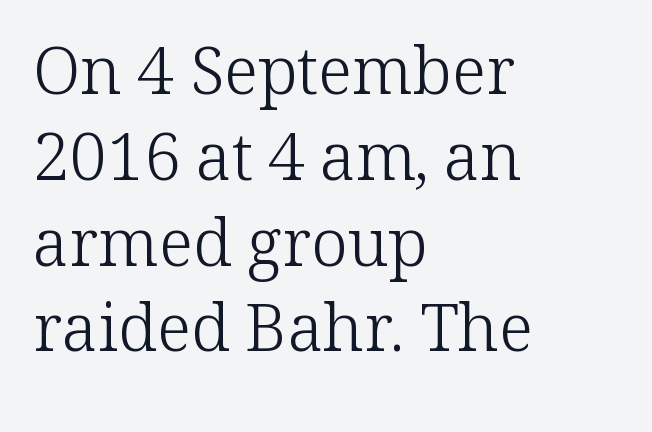
{"serif": "yes", "italic": "no", "bold": "no", "weight": "light", "width": "normal", "stroke_contrast": "low", "x_height": "medium", "monospaced": "no", "underline": "no", "align": "left", "line_spacing": "normal", "line_spacing_ratio": 1.3, "letter_spacing": "normal", "letter_spacing_em": 0.0, "glyph_px": 66}
